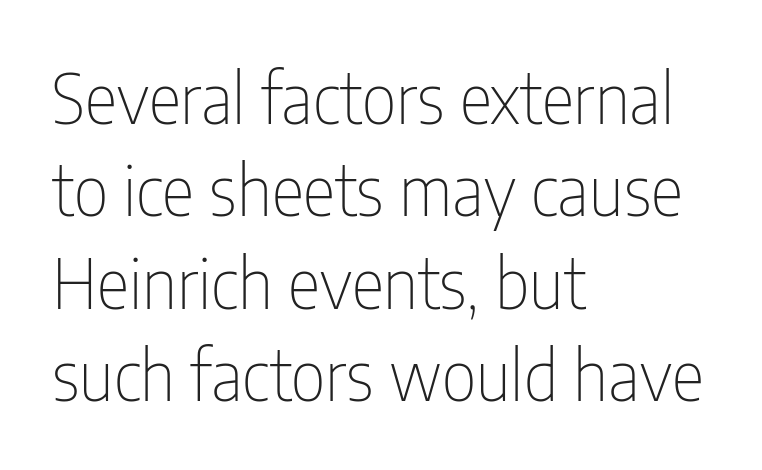
The image shows 69 px thin, condensed sans-serif type, upright; set left-aligned, normal line spacing (1.34x), normal letter spacing, not underlined; low stroke contrast and a medium x-height.
